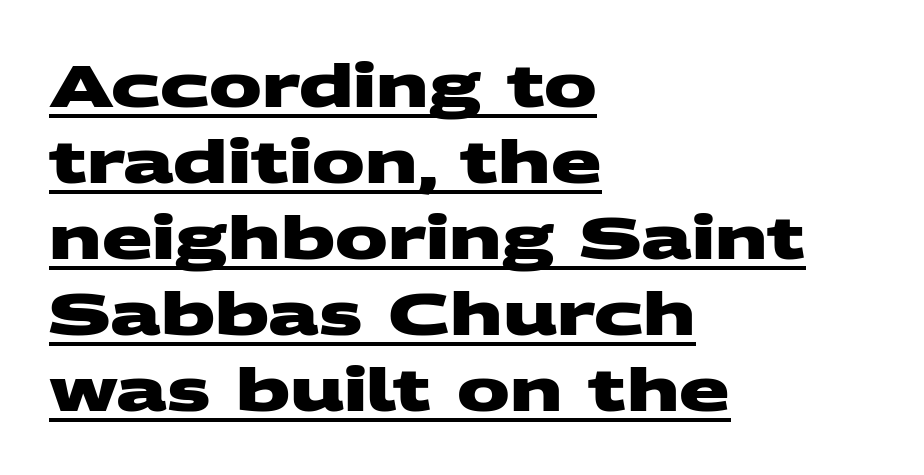
{"serif": "no", "bold": "yes", "weight": "heavy", "width": "wide", "stroke_contrast": "medium", "x_height": "large", "monospaced": "no", "underline": "yes", "align": "left", "line_spacing": "normal", "line_spacing_ratio": 1.29, "letter_spacing": "normal", "letter_spacing_em": 0.0, "glyph_px": 59}
